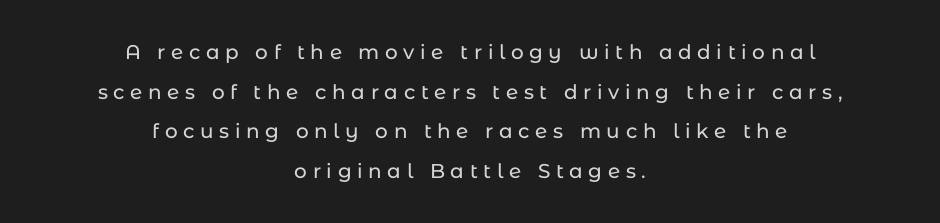
The image shows 20 px text type, upright; set centered, loose line spacing (1.98x), unusually wide letter spacing (+0.28 em), not underlined.
